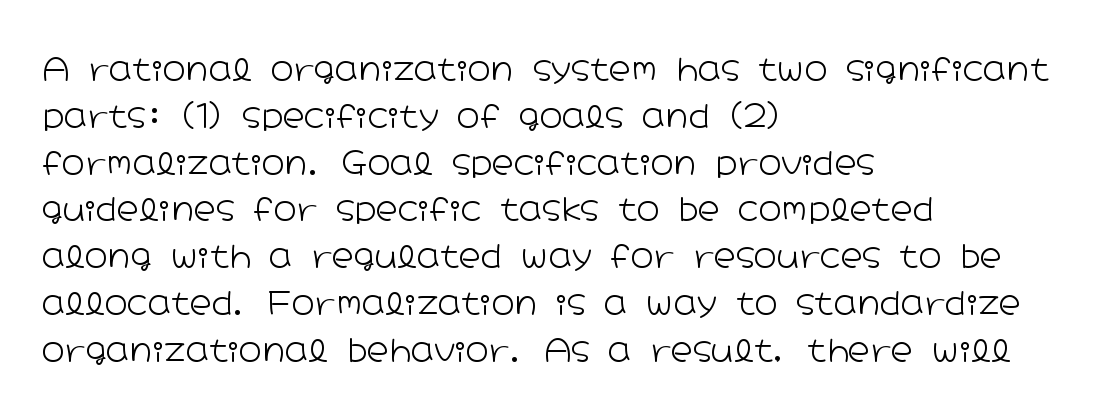
Characters follow at the spacing the type designer built in. Alignment: flush left. The face looks like a standard text weight, possibly lighter. Regarding serifs, this sample does without them. The foot of each line stays bare and open.
